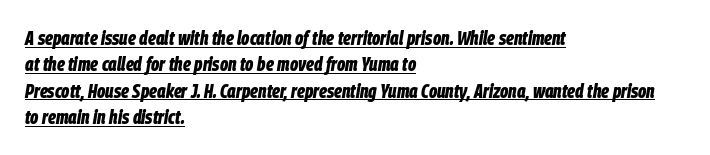
The image shows 20 px bold type, italic (leaning right); set left-aligned, normal line spacing (1.32x), normal letter spacing, underlined.
